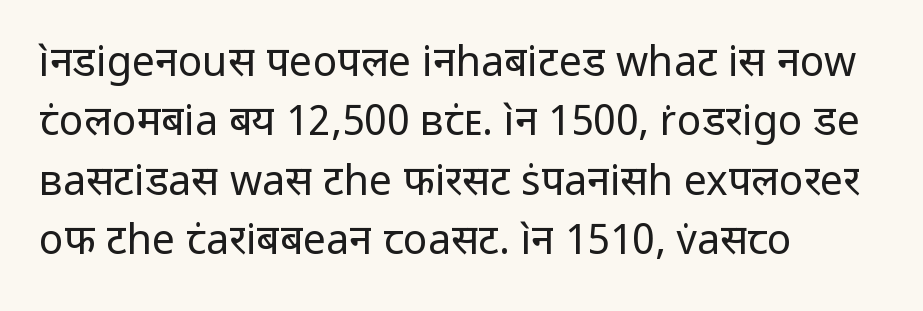
Default kerning and tracking; the words read as compact shapes. The rows are spaced the way most documents space them. The strip under each line holds only bare page. The passage shown is typed in a proportional face where columns would drift.
